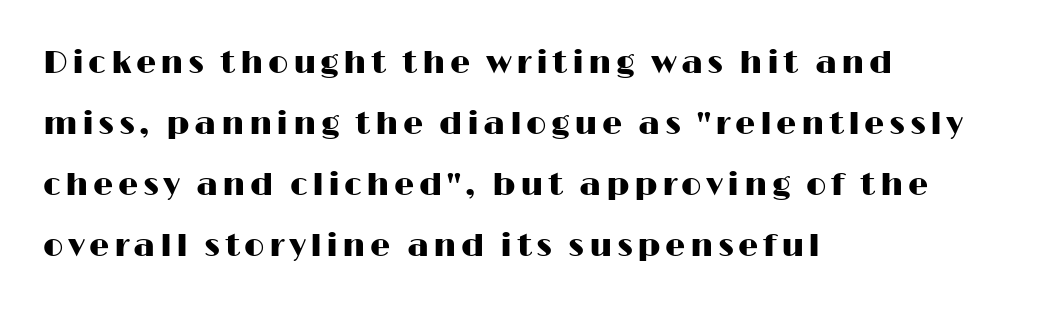
{"serif": "no", "italic": "no", "width": "wide", "stroke_contrast": "high", "x_height": "medium", "monospaced": "no", "underline": "no", "align": "left", "line_spacing": "loose", "line_spacing_ratio": 1.91, "glyph_px": 32}
